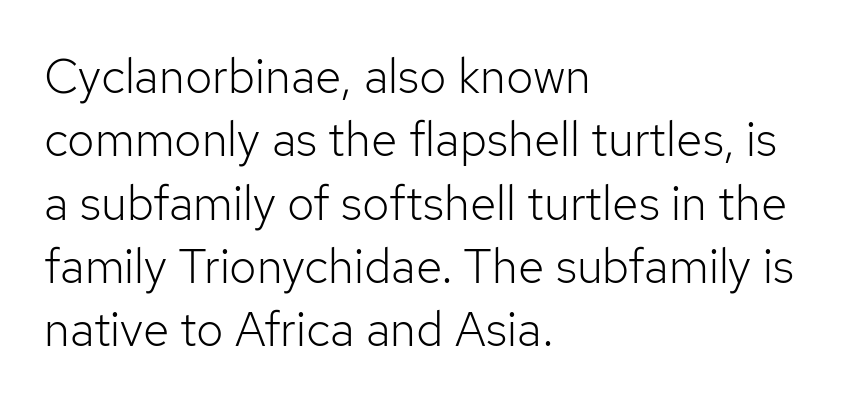
Q: Is the text bold? A: No.
Q: Is the text italic (slanted)? A: No, it is upright.
Q: Is the typeface a serif or a sans-serif typeface? A: Sans-serif.
Q: Is the text underlined? A: No.
Q: How is the paragraph aligned? A: Left-aligned.
Q: Is the spacing between letters normal or unusually wide? A: Normal.
Q: Is the spacing between lines tight, normal or loose? A: Normal.
Q: Width (condensed, normal, or wide)? A: Normal.
Q: Stroke contrast? A: Low.
Q: x-height? A: Medium.
Q: Monospaced? A: No.
